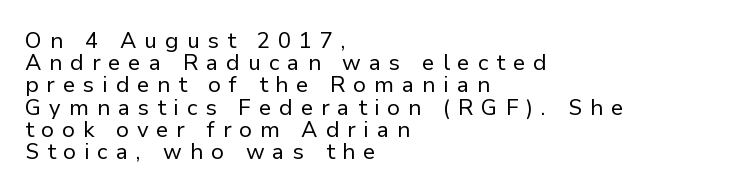
A classic flush-left, rag-right setting is used for this passage. Does the lettering tilt? It doesn't — this is upright. The letters look calm and open, with moderate or lighter stems. In terms of leading, this rendering errs on the cramped side.
